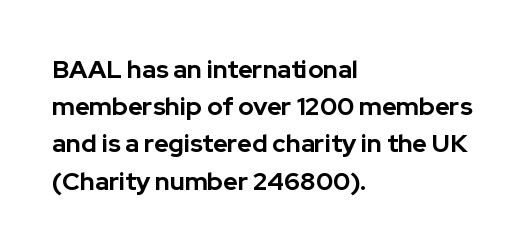
Italic: no, the glyphs are upright roman. Weight: bold. A typesetter would call this zero additional tracking. Does the copy run flush right? No — it runs flush left. In terms of leading, this rendering sits right in the middle. Quick note: underline off.
